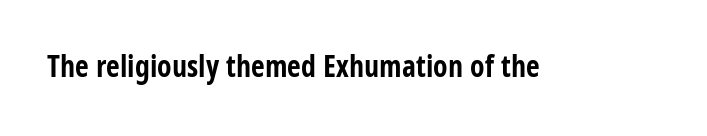
This sample uses an upright cut, with every glyph sitting square on the baseline. The foot of each line stays bare and open. The characters display no serif detailing; their extremities are plain. Heft: maximum for text — a bold. Characters follow at the spacing the type designer built in.
